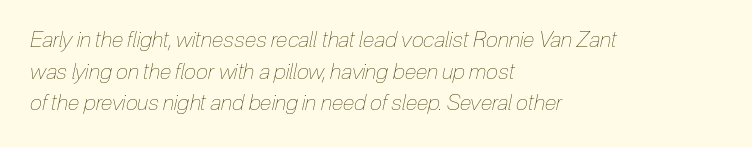
Q: Is the text bold? A: No.
Q: Is the text italic (slanted)? A: Yes, it leans right by about 12 degrees.
Q: Is the text underlined? A: No.
Q: How is the paragraph aligned? A: Left-aligned.
Q: Is the spacing between letters normal or unusually wide? A: Normal.
Q: Is the spacing between lines tight, normal or loose? A: Normal.
